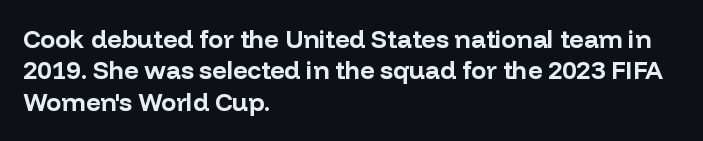
The image shows 25 px bold type, upright; set left-aligned, normal line spacing (1.26x), normal letter spacing, not underlined.
